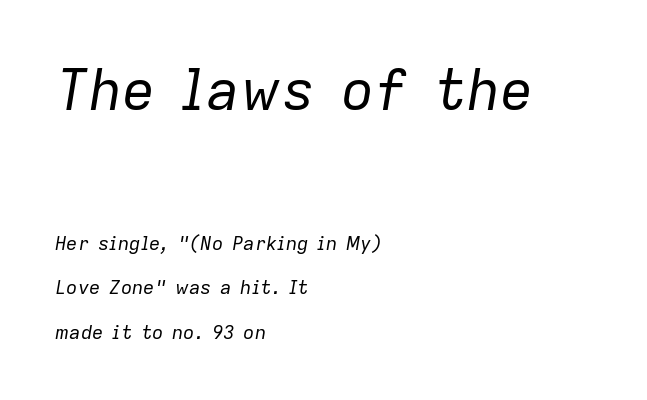
Q: Is the text bold? A: No.
Q: Is the text italic (slanted)? A: Yes, it leans right by about 9 degrees.
Q: Is the text underlined? A: No.
Q: How is the paragraph aligned? A: Left-aligned.
Q: Is the spacing between letters normal or unusually wide? A: Normal.
Q: Is the spacing between lines tight, normal or loose? A: Loose.
Q: Which block of text is set in a larger size, the first (top) or the second (bottom)? A: The first (top) one.
Q: Width (condensed, normal, or wide)? A: Normal.
Q: Stroke contrast? A: Low.
Q: x-height? A: Medium.
Q: Monospaced? A: No.
